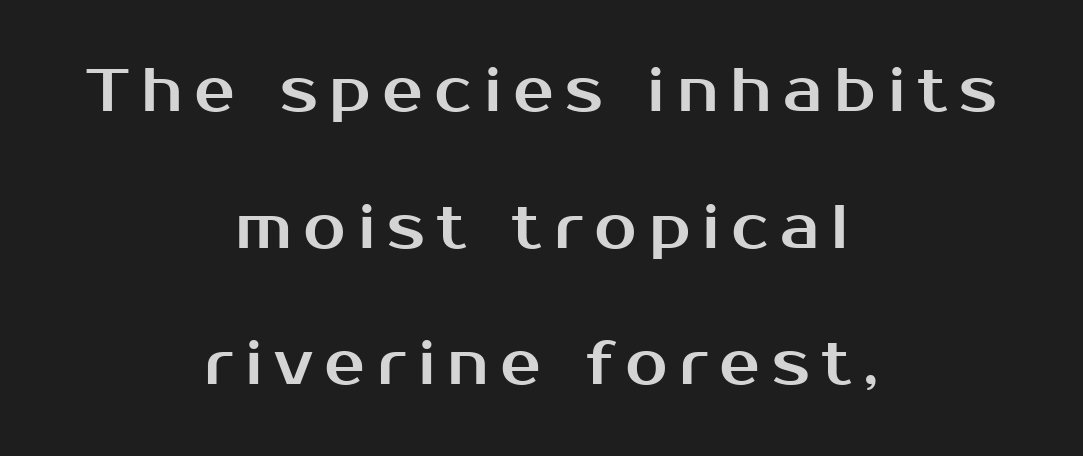
You could fit nearly another row in the gap between these rows. This is sans-serif lettering, the kind often seen on screens and signage. This sample is center-justified, so both line endings float freely. Lines of text with bare space underneath. Spacing verdict: proportional, widths tailored to each character.
